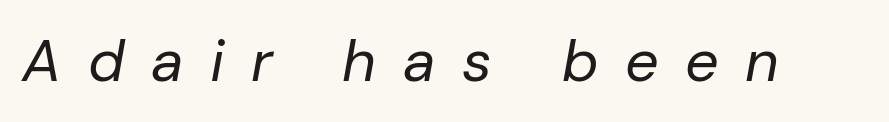
{"italic": "yes", "lean": "right", "slant_degrees": 10, "bold": "no", "weight": "regular", "width": "normal", "stroke_contrast": "low", "x_height": "medium", "monospaced": "no", "underline": "no", "letter_spacing": "wide", "letter_spacing_em": 0.45, "glyph_px": 59}
